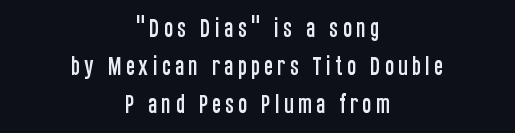
{"italic": "no", "underline": "no", "align": "center", "line_spacing_ratio": 1.81, "glyph_px": 21}
